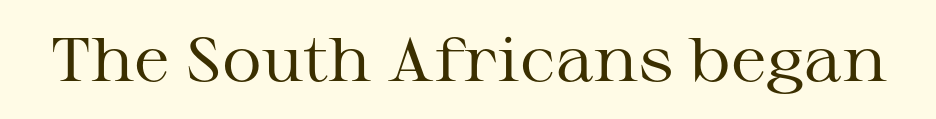
{"serif": "yes", "italic": "no", "bold": "no", "weight": "regular", "width": "wide", "stroke_contrast": "medium", "x_height": "medium", "monospaced": "no", "underline": "no", "letter_spacing": "normal", "letter_spacing_em": 0.0, "glyph_px": 62}
